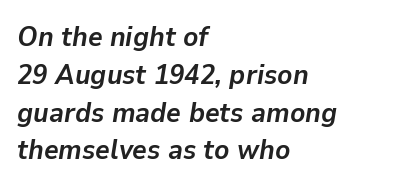
The image shows 28 px semibold type, italic (leaning right); set left-aligned, normal line spacing (1.35x), normal letter spacing, not underlined; low stroke contrast and a medium x-height.
